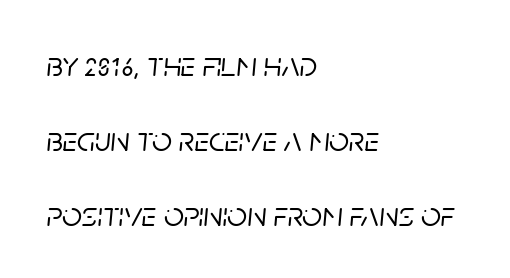
Visually the block forms a straight wall on the left and a jagged coastline on the right. Proportional: the letters do not fall into vertical columns. Students, observe: this is what heavily led, spacious text looks like. The letters sit at their default tracking, neither squeezed nor spread.
